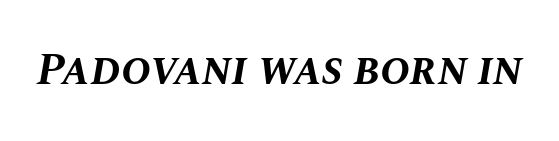
{"italic": "yes", "lean": "right", "slant_degrees": 10, "bold": "yes", "weight": "bold", "width": "normal", "stroke_contrast": "medium", "x_height": "large", "monospaced": "no", "underline": "no", "letter_spacing": "normal", "letter_spacing_em": 0.0, "glyph_px": 45}
